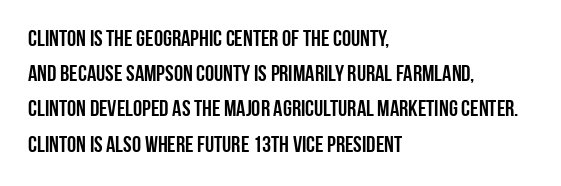
The designer left line spacing at the default. The face used here is rendered with its standard letterfit. The letters stand upright; this is a roman face. The rag falls on the right side of this text block. The words here are not underlined.
